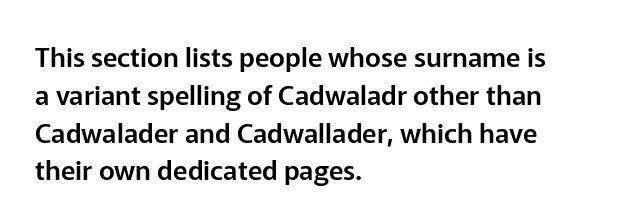
{"italic": "no", "underline": "no", "align": "left", "line_spacing": "normal", "line_spacing_ratio": 1.4, "letter_spacing": "normal", "letter_spacing_em": 0.0, "glyph_px": 27}
